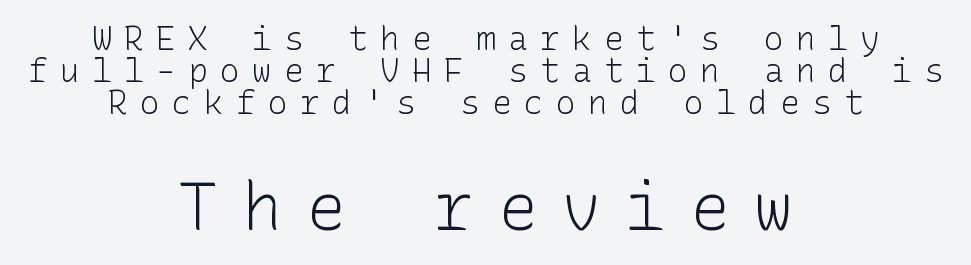
Posture: upright roman. Nothing sits at the stroke ends, so this counts as sans-serif. Reading down the column, the eye jumps only a short way to each next line. Scale increases going downward across the two blocks. Type without underlining. The face looks like a standard text weight, possibly lighter.
